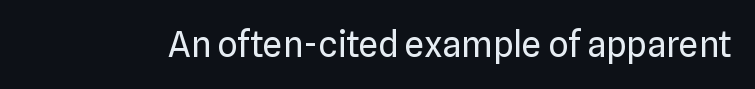
Q: Is the text bold? A: No.
Q: Is the text italic (slanted)? A: No, it is upright.
Q: Is the typeface a serif or a sans-serif typeface? A: Sans-serif.
Q: Is the text underlined? A: No.
Q: Is the spacing between letters normal or unusually wide? A: Normal.
Q: Width (condensed, normal, or wide)? A: Normal.
Q: Stroke contrast? A: Low.
Q: x-height? A: Medium.
Q: Monospaced? A: No.
